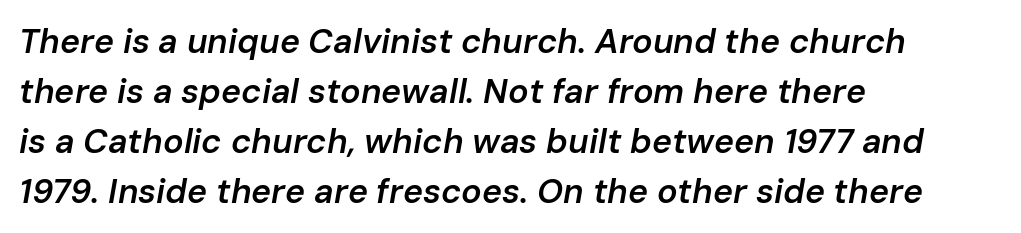
The image shows 34 px semibold type, italic (leaning right); set left-aligned, normal line spacing (1.47x), normal letter spacing, not underlined; low stroke contrast and a medium x-height.
